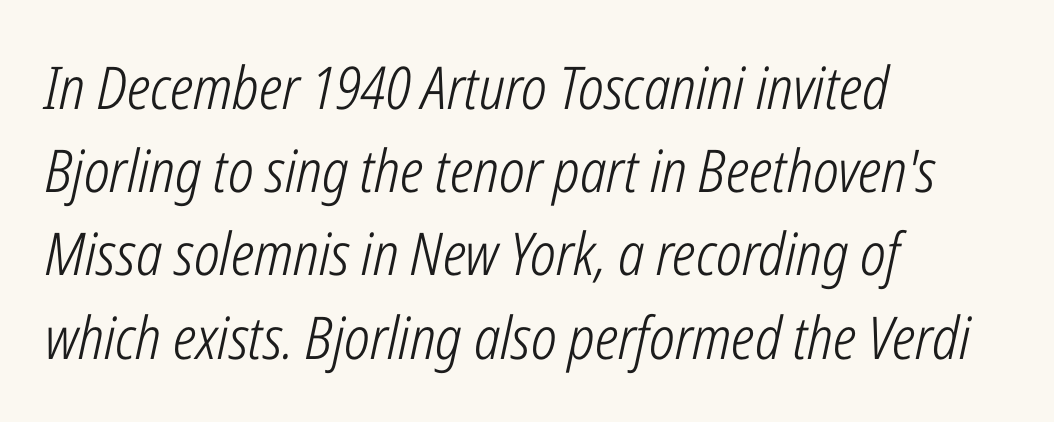
The image shows 59 px light, condensed type, italic (leaning right); set left-aligned, normal line spacing (1.41x), normal letter spacing, not underlined; low stroke contrast and a medium x-height.
